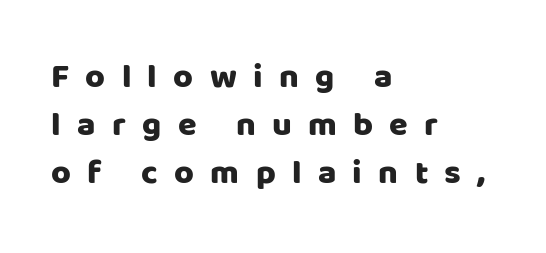
Compared with a centered layout, this one pins lines to the left instead. Italic: no, the glyphs are upright roman. Vertically, the passage feels balanced, rows spaced as you'd expect. The space beneath each line is pristine and unruled.
